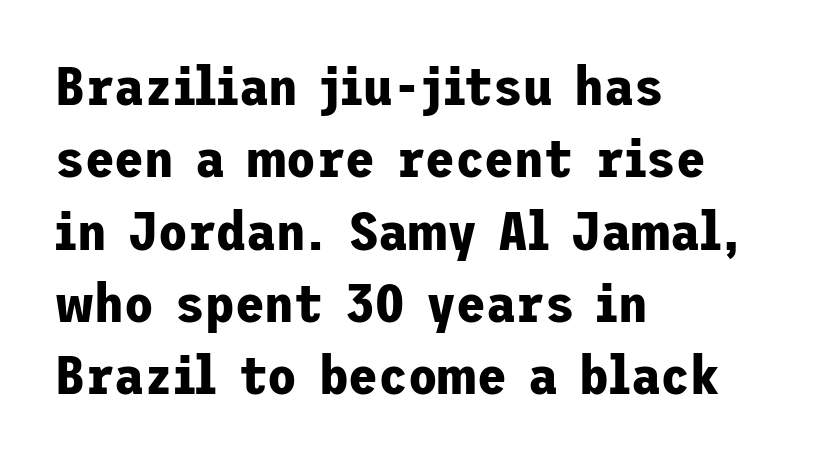
The letters sit at their default tracking, neither squeezed nor spread. These lines are composed in type without serifs. One-word summary of the alignment: left. A typesetter would call this leading conventional body-copy spacing. Ordinary non-slanted type is in use. Typesetter's note: full bold, strokes at maximum text heaviness.
